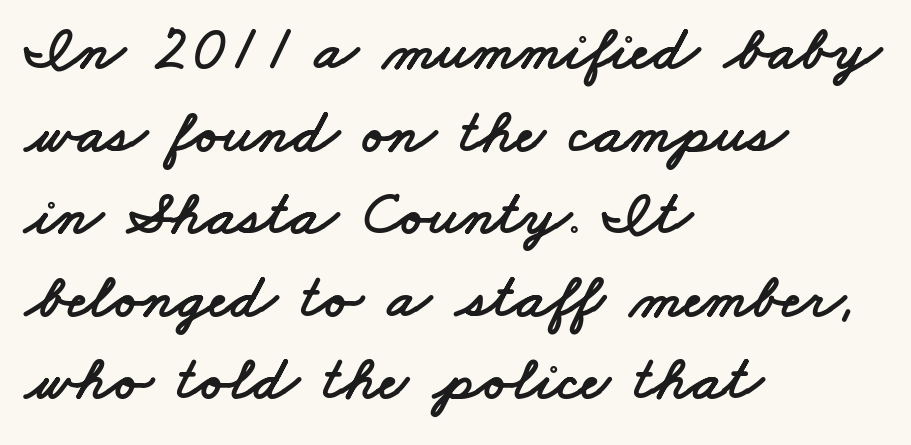
The image shows 63 px wide sans-serif type; set left-aligned, normal line spacing (1.31x), normal letter spacing, not underlined; low stroke contrast and a small x-height.
